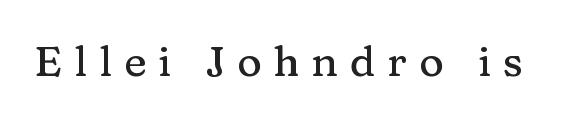
The image shows 42 px serif type, upright; set unusually wide letter spacing (+0.29 em), not underlined; medium stroke contrast and a medium x-height.
